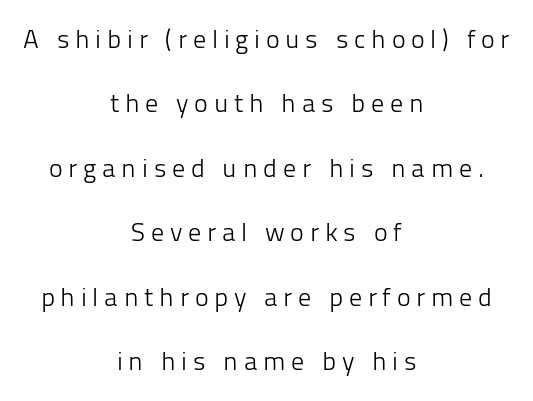
{"italic": "no", "bold": "no", "underline": "no", "align": "center", "line_spacing": "loose", "line_spacing_ratio": 2.48, "letter_spacing": "wide", "letter_spacing_em": 0.22, "glyph_px": 26}
